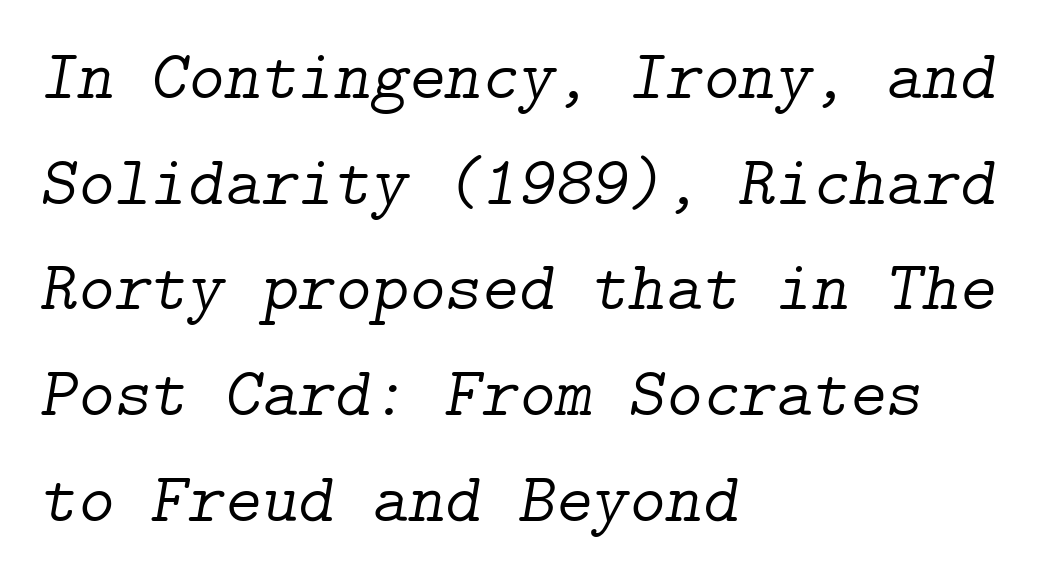
Q: Is the text bold? A: No.
Q: Is the text italic (slanted)? A: Yes, it leans right by about 9 degrees.
Q: Is the typeface a serif or a sans-serif typeface? A: Serif.
Q: Is the text underlined? A: No.
Q: How is the paragraph aligned? A: Left-aligned.
Q: Is the spacing between letters normal or unusually wide? A: Normal.
Q: Is the spacing between lines tight, normal or loose? A: Normal.
Q: Width (condensed, normal, or wide)? A: Normal.
Q: Stroke contrast? A: Low.
Q: x-height? A: Medium.
